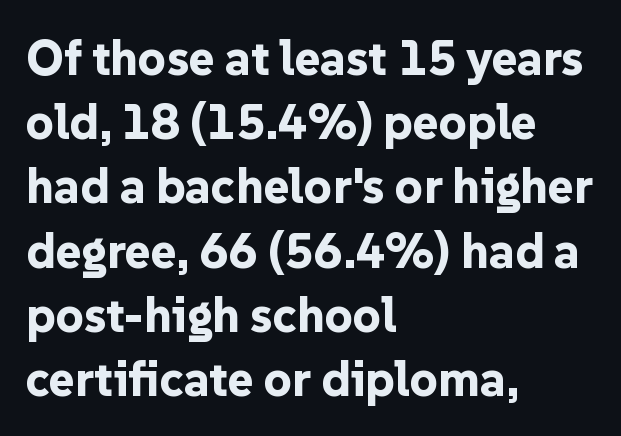
The image shows 49 px bold sans-serif type, upright; set left-aligned, normal line spacing (1.31x), normal letter spacing, not underlined; low stroke contrast and a medium x-height.
